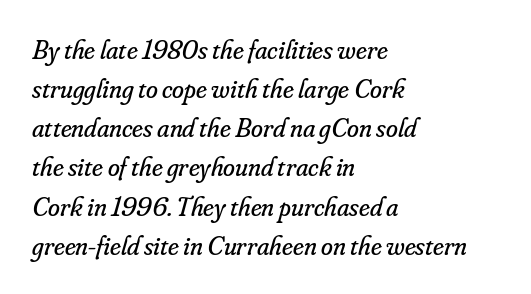
In terms of leading, this rendering sits right in the middle. The letterforms sit shoulder to shoulder at normal distance. The face looks like a standard text weight, possibly lighter. The strip under each line holds only bare page. Teacher's note: observe the even left margin — that is flush-left alignment. The whole block is typeset with a tilt.
